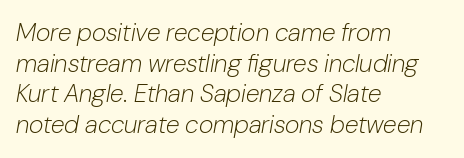
Q: Is the text bold? A: No.
Q: Is the text italic (slanted)? A: Yes, it leans right by about 10 degrees.
Q: Is the text underlined? A: No.
Q: How is the paragraph aligned? A: Left-aligned.
Q: Is the spacing between letters normal or unusually wide? A: Normal.
